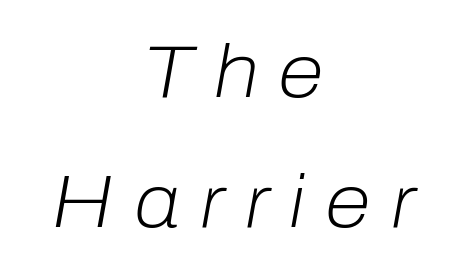
The image shows 75 px light type, italic (leaning right); set centered, line spacing 1.74x, unusually wide letter spacing (+0.27 em), not underlined; low stroke contrast and a medium x-height.
